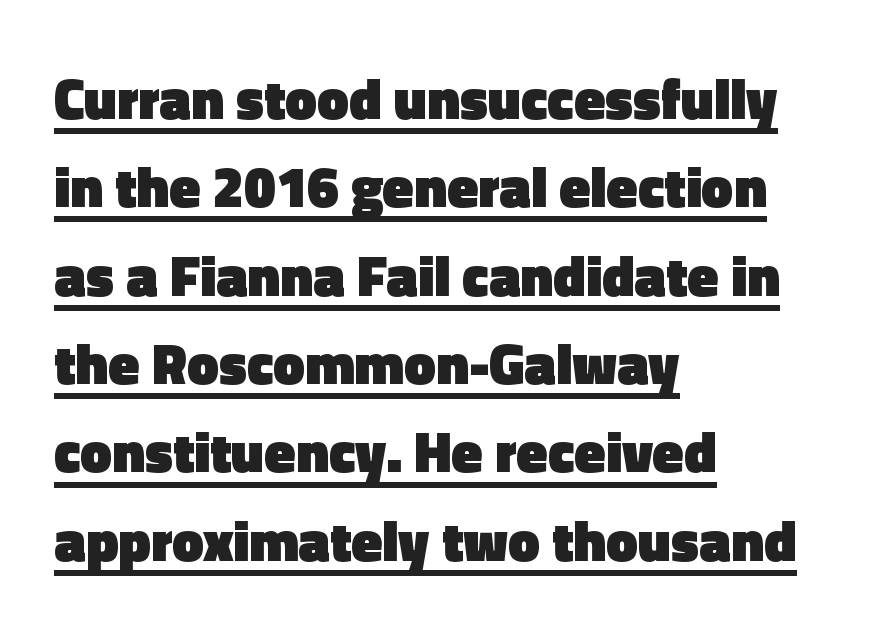
The image shows 57 px heavy sans-serif type, upright; set left-aligned, normal line spacing (1.55x), normal letter spacing, underlined; a medium x-height.
